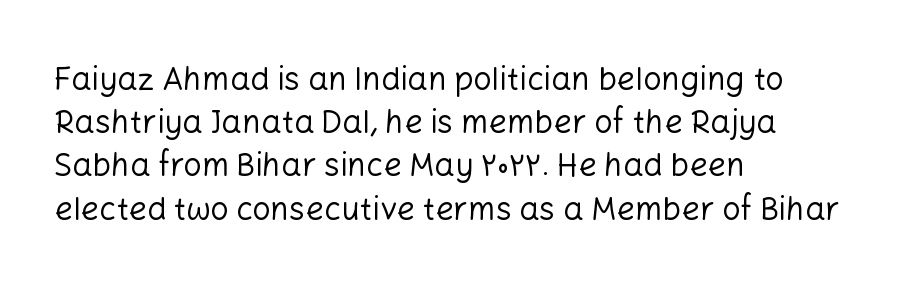
The image shows 32 px regular-weight sans-serif type, upright; set left-aligned, normal line spacing (1.35x), normal letter spacing, not underlined; low stroke contrast and a medium x-height.
